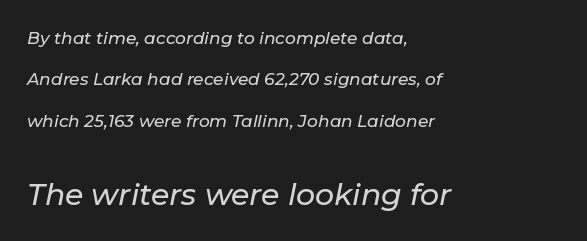
Q: Is the text italic (slanted)? A: Yes, it leans right by about 11 degrees.
Q: Is the text underlined? A: No.
Q: How is the paragraph aligned? A: Left-aligned.
Q: Is the spacing between letters normal or unusually wide? A: Normal.
Q: Is the spacing between lines tight, normal or loose? A: Loose.
Q: Which block of text is set in a larger size, the first (top) or the second (bottom)? A: The second (bottom) one.
Q: Width (condensed, normal, or wide)? A: Normal.
Q: Stroke contrast? A: Low.
Q: x-height? A: Medium.
Q: Monospaced? A: No.
